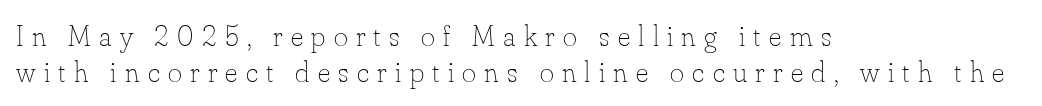
{"italic": "no", "bold": "no", "weight": "thin", "width": "normal", "stroke_contrast": "low", "x_height": "small", "monospaced": "no", "underline": "no", "align": "left", "line_spacing_ratio": 1.19, "letter_spacing": "wide", "letter_spacing_em": 0.28, "glyph_px": 30}
